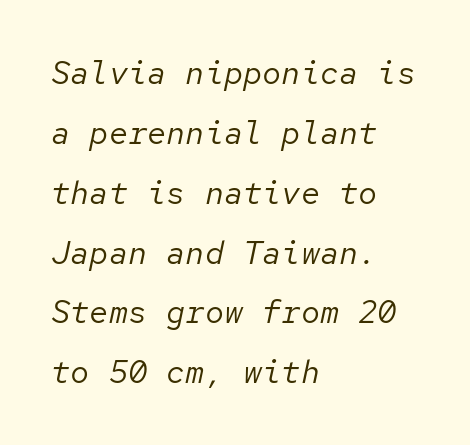
The image shows 32 px regular-weight type, italic (leaning right), monospaced; set left-aligned, line spacing 1.87x, normal letter spacing, not underlined; low stroke contrast and a medium x-height.
